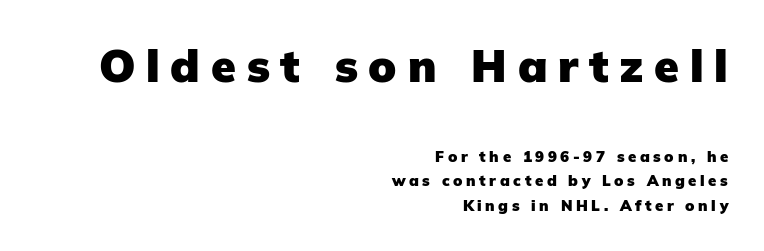
{"serif": "no", "italic": "no", "bold": "yes", "weight": "heavy", "width": "normal", "stroke_contrast": "low", "x_height": "medium", "monospaced": "no", "underline": "no", "align": "right", "line_spacing": "normal", "line_spacing_ratio": 1.64, "letter_spacing": "wide", "letter_spacing_em": 0.24, "larger_block": "first", "size_ratio": 3.0, "glyph_px": 45}
